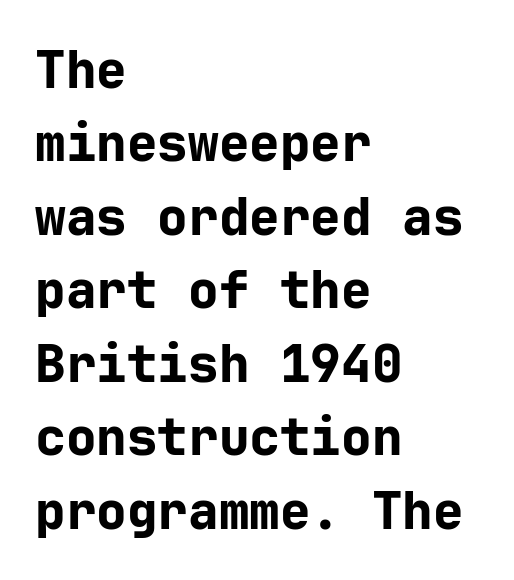
The image shows 51 px bold sans-serif type, upright; set left-aligned, normal line spacing (1.44x), normal letter spacing, not underlined; low stroke contrast and a medium x-height.
